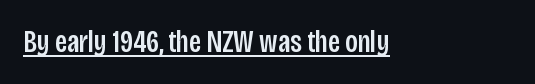
The image shows 31 px condensed sans-serif type, upright; set left-aligned, normal letter spacing, underlined; low stroke contrast and a large x-height.
